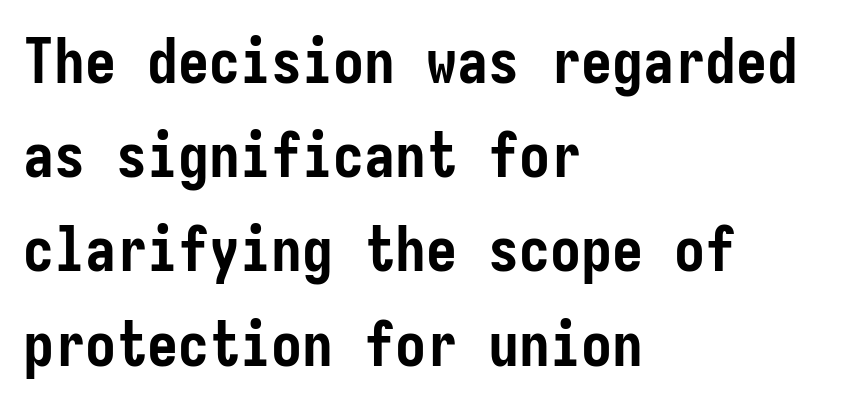
Is there any slant? The stems are plumb. The face used here has the dense, thick strokes of a bold. What kind of face is this? One without serifs — a sans. The passage is arranged the way most books set body copy — flush left. In terms of leading, this rendering sits right in the middle. No extra tracking has been applied to these lines.
